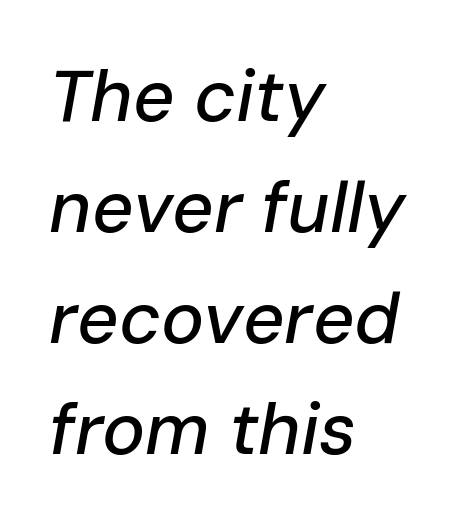
Clear beneath every line of the passage. These lines sit exactly where default settings would place them. Which margin do the lines hug? The left one — the right edge is uneven. This sample uses plain, unmodified letter spacing. Here the designer chose a conventional face with non-uniform glyph widths.
